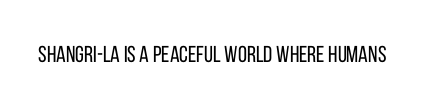
{"italic": "no", "bold": "no", "underline": "no", "letter_spacing": "normal", "letter_spacing_em": 0.0, "glyph_px": 23}
